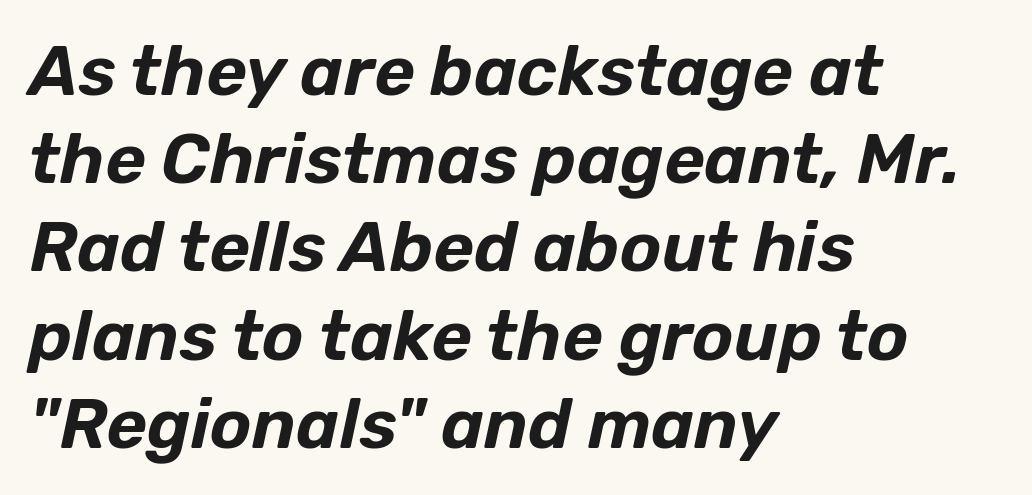
Letters rest on an invisible, unmarked baseline. In CSS terms this would be text-align: left. Characters are canted at an angle relative to the baseline's perpendicular. The line texture is even and compact thanks to regular tracking.
